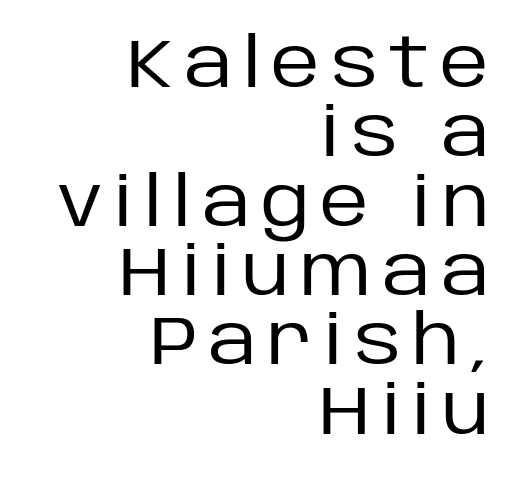
Q: Is the text bold? A: No.
Q: Is the text italic (slanted)? A: No, it is upright.
Q: Is the typeface a serif or a sans-serif typeface? A: Sans-serif.
Q: Is the text underlined? A: No.
Q: How is the paragraph aligned? A: Right-aligned.
Q: Is the spacing between lines tight, normal or loose? A: Tight.
Q: Width (condensed, normal, or wide)? A: Normal.
Q: Stroke contrast? A: Low.
Q: x-height? A: Large.
Q: Monospaced? A: No.
